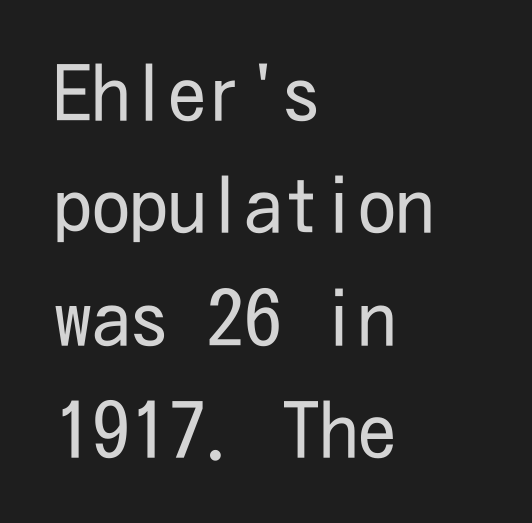
The image shows 76 px regular-weight, condensed sans-serif type, upright; set left-aligned, normal line spacing (1.48x), normal letter spacing, not underlined; low stroke contrast and a medium x-height.
